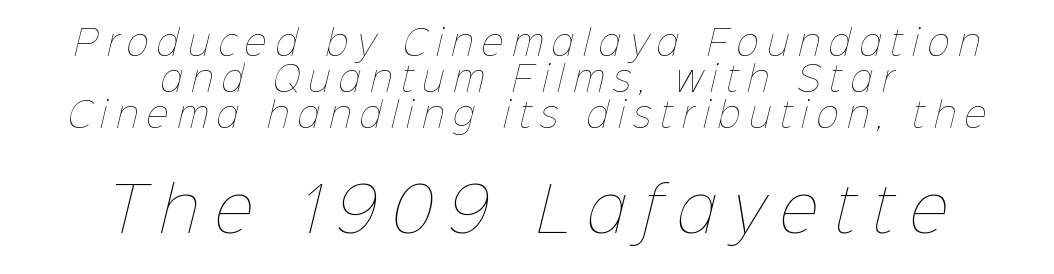
Q: Is the text bold? A: No.
Q: Is the text underlined? A: No.
Q: How is the paragraph aligned? A: Centered.
Q: Is the spacing between letters normal or unusually wide? A: Unusually wide.
Q: Is the spacing between lines tight, normal or loose? A: Tight.
Q: Which block of text is set in a larger size, the first (top) or the second (bottom)? A: The second (bottom) one.
Q: Width (condensed, normal, or wide)? A: Normal.
Q: Stroke contrast? A: Low.
Q: x-height? A: Medium.
Q: Monospaced? A: No.
